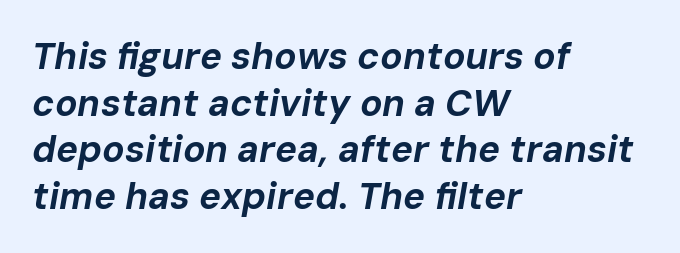
{"italic": "yes", "lean": "right", "slant_degrees": 10, "bold": "yes", "weight": "bold", "width": "normal", "stroke_contrast": "low", "x_height": "medium", "monospaced": "no", "underline": "no", "align": "left", "line_spacing": "normal", "line_spacing_ratio": 1.26, "letter_spacing": "normal", "letter_spacing_em": 0.0, "glyph_px": 37}
